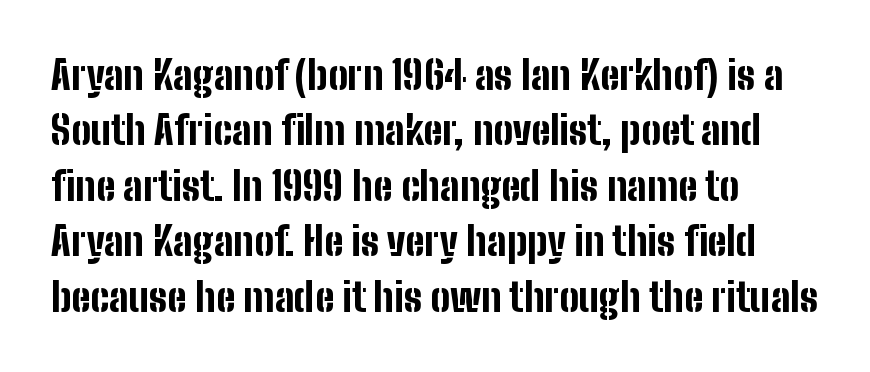
The image shows 39 px bold, condensed sans-serif type, upright; set left-aligned, normal line spacing (1.42x), normal letter spacing, not underlined; low stroke contrast and a medium x-height.
